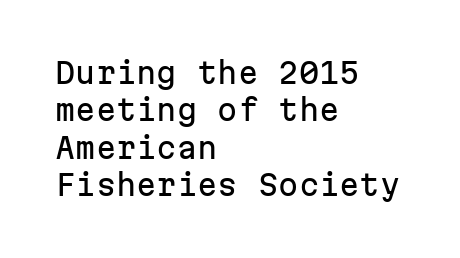
{"serif": "no", "italic": "no", "width": "normal", "stroke_contrast": "low", "x_height": "medium", "monospaced": "yes", "underline": "no", "align": "left", "line_spacing": "normal", "line_spacing_ratio": 1.29, "letter_spacing": "normal", "letter_spacing_em": 0.0, "glyph_px": 29}
